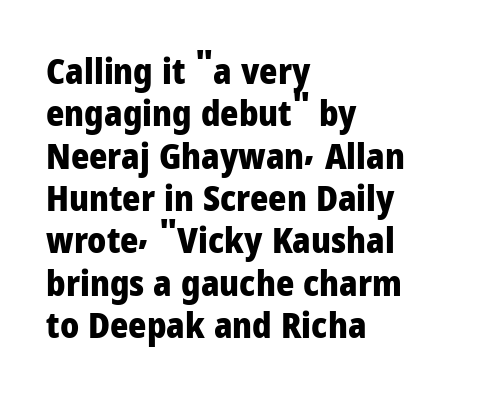
{"serif": "no", "italic": "no", "bold": "yes", "weight": "heavy", "width": "normal", "stroke_contrast": "low", "x_height": "medium", "monospaced": "no", "underline": "no", "align": "left", "line_spacing_ratio": 1.21, "letter_spacing": "normal", "letter_spacing_em": 0.0, "glyph_px": 35}
